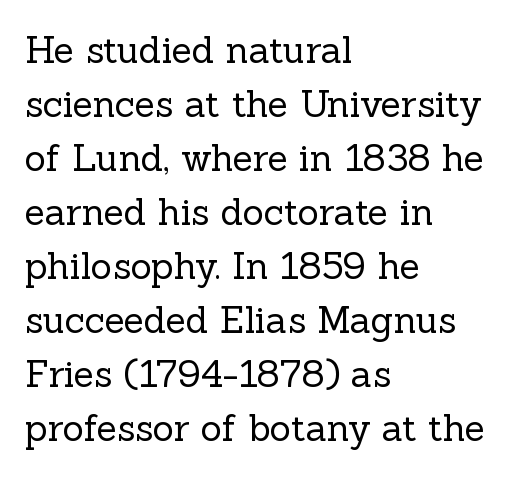
Q: Is the text bold? A: No.
Q: Is the text italic (slanted)? A: No, it is upright.
Q: Is the typeface a serif or a sans-serif typeface? A: Serif.
Q: Is the text underlined? A: No.
Q: How is the paragraph aligned? A: Left-aligned.
Q: Is the spacing between letters normal or unusually wide? A: Normal.
Q: Is the spacing between lines tight, normal or loose? A: Normal.
Q: Width (condensed, normal, or wide)? A: Normal.
Q: x-height? A: Medium.
Q: Monospaced? A: No.
